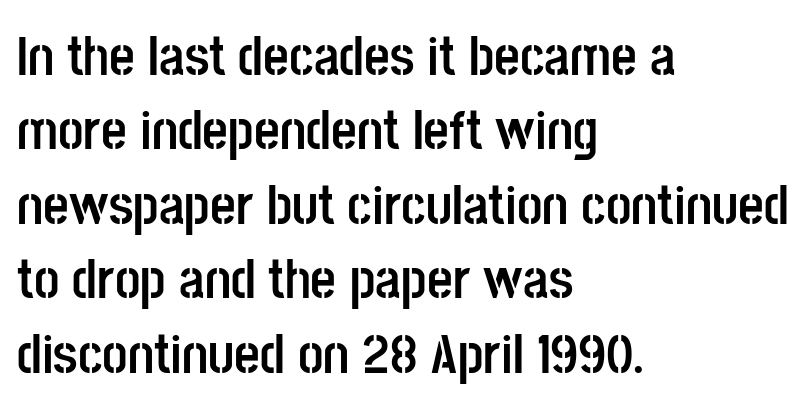
This sample uses plain, unmodified letter spacing. These words are printed bold, with thick strokes throughout. Clear beneath every line of the passage. Do the characters align in a grid? No, the font is proportional. Posture: vertical.
